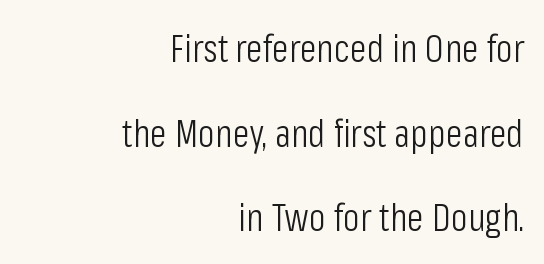
{"serif": "no", "italic": "no", "bold": "no", "weight": "light", "width": "condensed", "stroke_contrast": "low", "x_height": "medium", "monospaced": "no", "underline": "no", "align": "right", "line_spacing": "loose", "line_spacing_ratio": 2.17, "letter_spacing": "normal", "letter_spacing_em": 0.0, "glyph_px": 39}
